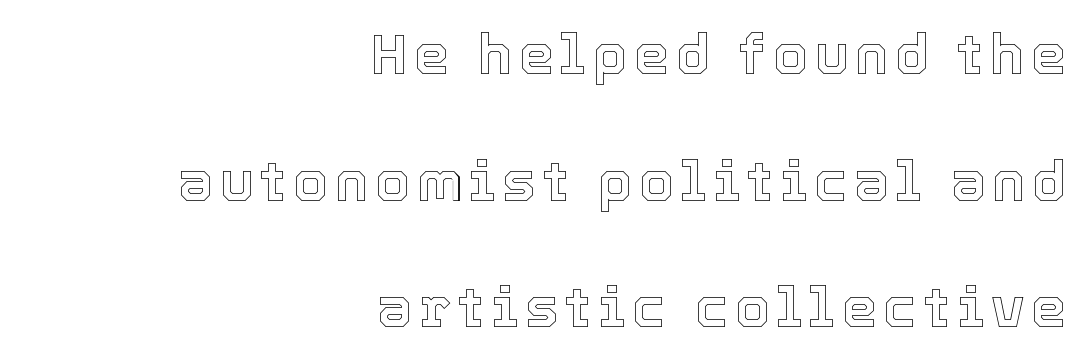
Q: Is the text italic (slanted)? A: No, it is upright.
Q: Is the text underlined? A: No.
Q: How is the paragraph aligned? A: Right-aligned.
Q: Is the spacing between lines tight, normal or loose? A: Loose.
Q: Width (condensed, normal, or wide)? A: Normal.
Q: x-height? A: Medium.
Q: Monospaced? A: No.
